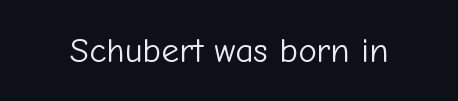
{"serif": "no", "italic": "no", "bold": "no", "weight": "light", "width": "normal", "stroke_contrast": "low", "x_height": "medium", "monospaced": "no", "underline": "no", "letter_spacing": "normal", "letter_spacing_em": 0.0, "glyph_px": 35}
